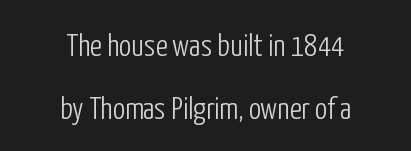
{"serif": "no", "italic": "no", "bold": "no", "weight": "light", "width": "condensed", "stroke_contrast": "low", "x_height": "medium", "monospaced": "no", "underline": "no", "align": "center", "line_spacing": "loose", "line_spacing_ratio": 2.02, "letter_spacing": "normal", "letter_spacing_em": 0.0, "glyph_px": 31}
